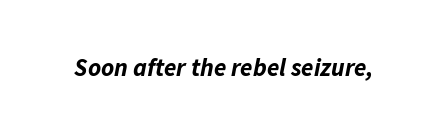
The image shows 25 px bold type, italic (leaning right); set normal letter spacing, not underlined.
